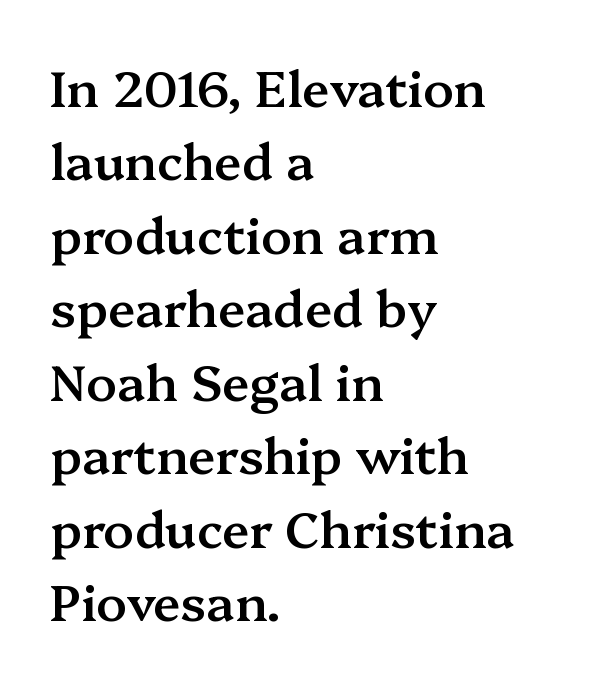
{"serif": "yes", "italic": "no", "bold": "semi", "weight": "semibold", "width": "normal", "stroke_contrast": "medium", "x_height": "medium", "monospaced": "no", "underline": "no", "align": "left", "line_spacing": "normal", "line_spacing_ratio": 1.47, "letter_spacing": "normal", "letter_spacing_em": 0.0, "glyph_px": 50}
